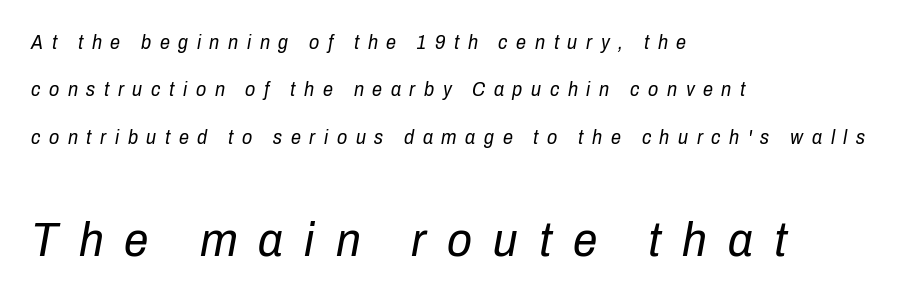
Q: Is the text bold? A: No.
Q: Is the text italic (slanted)? A: Yes, it leans right by about 10 degrees.
Q: Is the text underlined? A: No.
Q: How is the paragraph aligned? A: Left-aligned.
Q: Is the spacing between letters normal or unusually wide? A: Unusually wide.
Q: Is the spacing between lines tight, normal or loose? A: Loose.
Q: Which block of text is set in a larger size, the first (top) or the second (bottom)? A: The second (bottom) one.
Q: Width (condensed, normal, or wide)? A: Condensed.
Q: Stroke contrast? A: Low.
Q: x-height? A: Medium.
Q: Monospaced? A: No.
